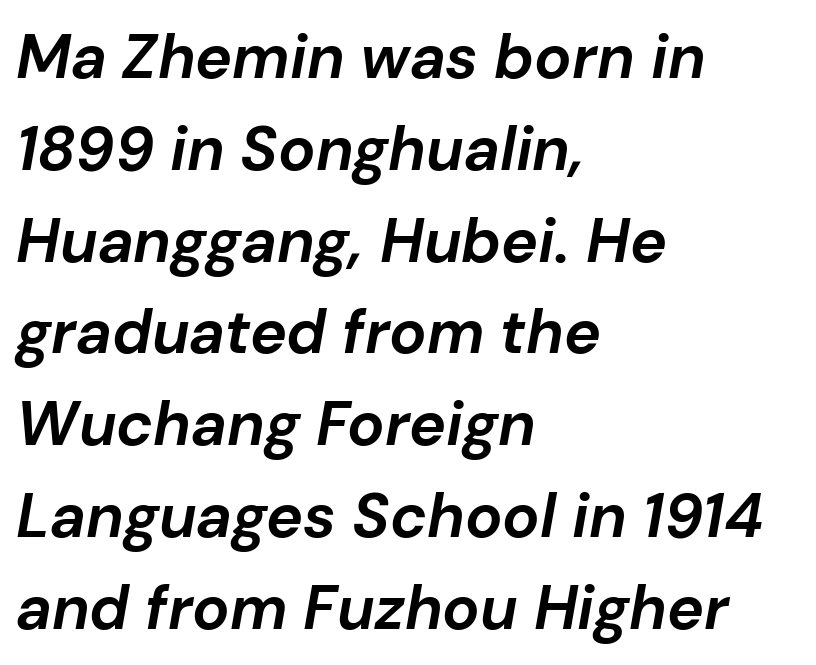
When letters slant like this, we call the style italic. The designer left line spacing at the default. Spacing verdict: proportional, widths tailored to each character. Spacing between characters is what you'd get straight out of the box. Anything drawn beneath the words? Only blank space. The typesetter chose a ragged-right arrangement here.
